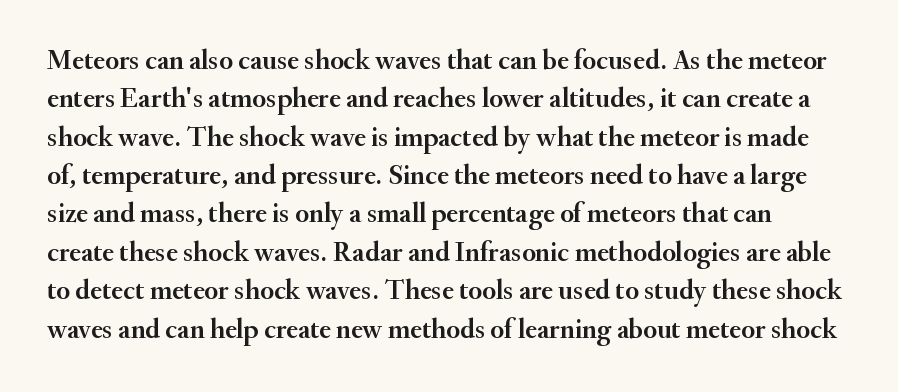
Q: Is the text italic (slanted)? A: No, it is upright.
Q: Is the typeface a serif or a sans-serif typeface? A: Serif.
Q: Is the text underlined? A: No.
Q: Is the spacing between letters normal or unusually wide? A: Normal.
Q: Is the spacing between lines tight, normal or loose? A: Normal.
Q: Width (condensed, normal, or wide)? A: Normal.
Q: Stroke contrast? A: Medium.
Q: x-height? A: Small.
Q: Monospaced? A: No.
